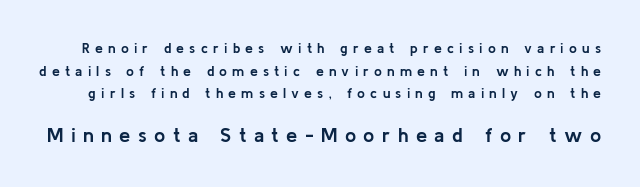
{"italic": "no", "bold": "yes", "underline": "no", "line_spacing": "normal", "line_spacing_ratio": 1.62, "letter_spacing": "wide", "letter_spacing_em": 0.37, "larger_block": "second", "size_ratio": 1.43, "glyph_px": 20}
